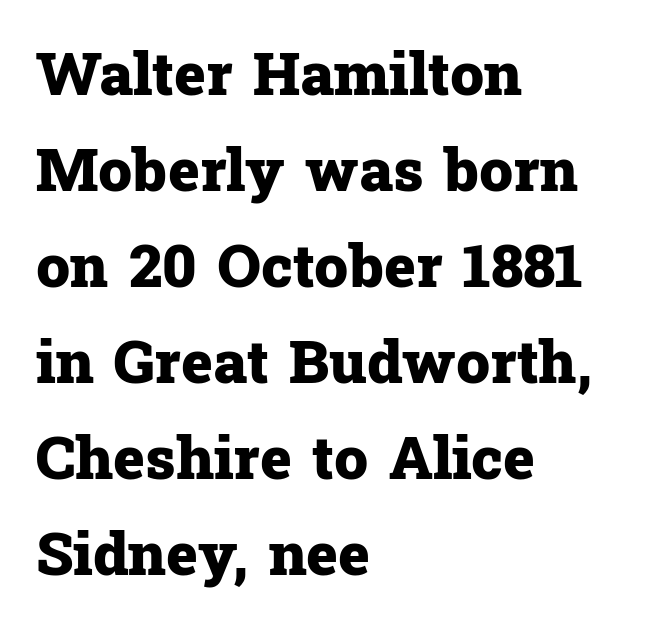
{"serif": "yes", "italic": "no", "bold": "yes", "weight": "heavy", "width": "normal", "stroke_contrast": "low", "x_height": "medium", "monospaced": "no", "underline": "no", "align": "left", "line_spacing": "normal", "line_spacing_ratio": 1.6, "letter_spacing": "normal", "letter_spacing_em": 0.0, "glyph_px": 60}
